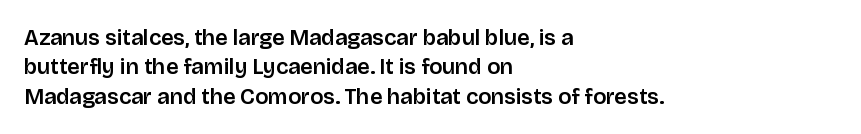
{"italic": "no", "underline": "no", "align": "left", "line_spacing": "normal", "line_spacing_ratio": 1.34, "letter_spacing": "normal", "letter_spacing_em": 0.0, "glyph_px": 22}
